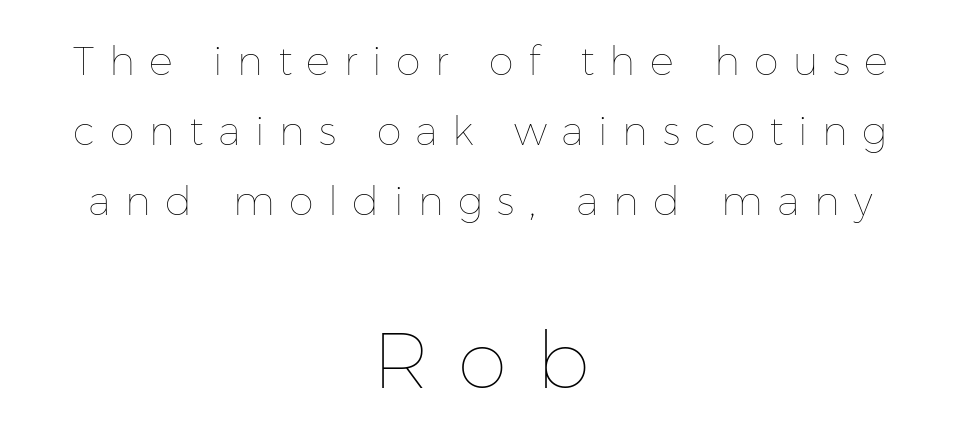
The image shows 80 px thin type, upright; set centered, line spacing 1.75x, unusually wide letter spacing (+0.36 em), not underlined; the second (bottom) block is 2.0x larger; low stroke contrast and a medium x-height.
